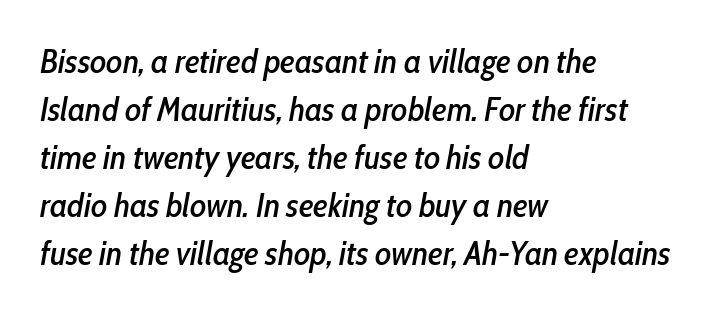
Q: Is the text italic (slanted)? A: Yes, it leans right by about 10 degrees.
Q: Is the text underlined? A: No.
Q: How is the paragraph aligned? A: Left-aligned.
Q: Is the spacing between letters normal or unusually wide? A: Normal.
Q: Is the spacing between lines tight, normal or loose? A: Normal.
Q: Width (condensed, normal, or wide)? A: Condensed.
Q: Stroke contrast? A: Low.
Q: x-height? A: Medium.
Q: Monospaced? A: No.
